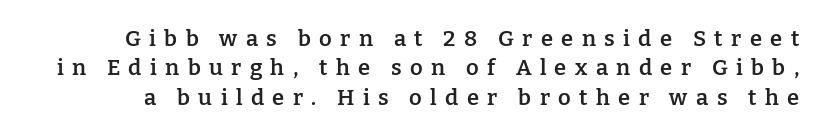
The vertical gap from one line to the next is medium. A typesetter would mark this as roman, not italic. The face used here is a semibold: visibly heavier than regular, lighter than bold. Inter-character spacing is expanded well beyond the font's built-in metrics. Bare-footed words on every line.
